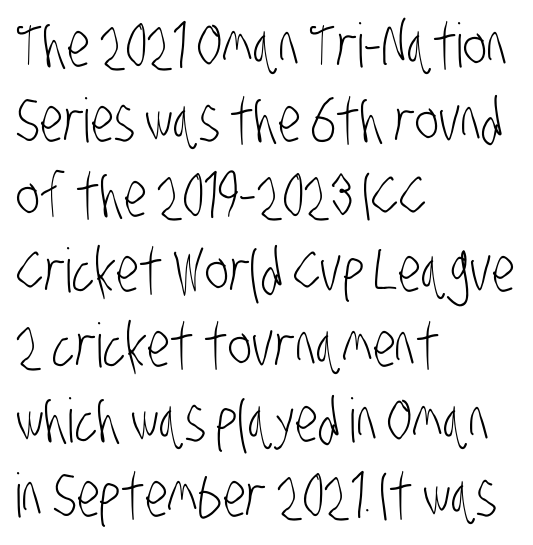
{"serif": "no", "bold": "no", "weight": "light", "width": "condensed", "stroke_contrast": "low", "x_height": "large", "monospaced": "no", "underline": "no", "align": "left", "line_spacing_ratio": 1.23, "letter_spacing": "normal", "letter_spacing_em": 0.0, "glyph_px": 61}
